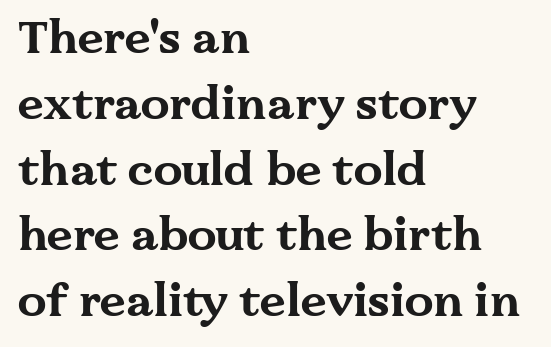
The image shows 46 px bold, wide serif type, upright; set left-aligned, normal line spacing (1.43x), normal letter spacing, not underlined; medium stroke contrast and a medium x-height.
